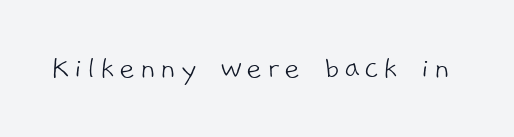
This rendering features lettering with no underline. Stroke terminals: plain, sans-serif. Stems here are at most as thick as an everyday book face. Note the varied advance widths — an 'i' is clearly narrower than an 'm'.
